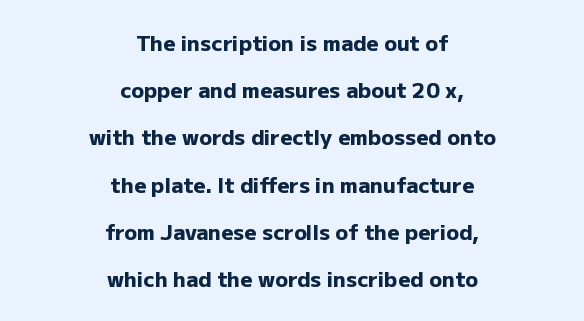
{"italic": "no", "bold": "yes", "underline": "no", "align": "center", "line_spacing": "loose", "line_spacing_ratio": 2.25, "letter_spacing": "normal", "letter_spacing_em": 0.0, "glyph_px": 21}
